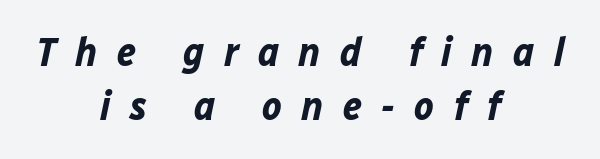
The face used here has the dense, thick strokes of a bold. These lines are centered, leaving both edges ragged. Tracking value appears strongly positive — letters spread wide. The words here are not underlined. Each letter keeps its own natural width here, so spacing adapts to shape.
